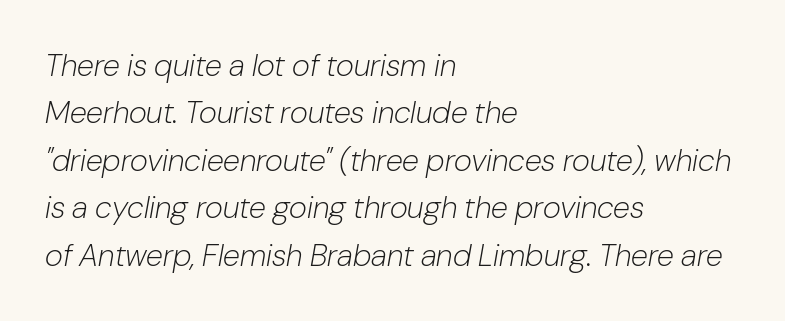
Q: Is the text bold? A: No.
Q: Is the text italic (slanted)? A: Yes, it leans right by about 10 degrees.
Q: Is the text underlined? A: No.
Q: How is the paragraph aligned? A: Left-aligned.
Q: Is the spacing between letters normal or unusually wide? A: Normal.
Q: Is the spacing between lines tight, normal or loose? A: Normal.
Q: Width (condensed, normal, or wide)? A: Normal.
Q: Stroke contrast? A: Low.
Q: x-height? A: Medium.
Q: Monospaced? A: No.
